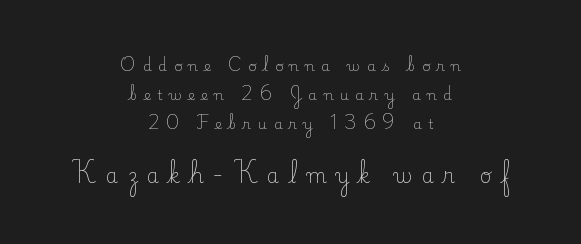
{"italic": "no", "bold": "no", "underline": "no", "align": "center", "line_spacing": "loose", "line_spacing_ratio": 2.06, "letter_spacing": "wide", "letter_spacing_em": 0.47, "larger_block": "second", "size_ratio": 1.43, "glyph_px": 20}
